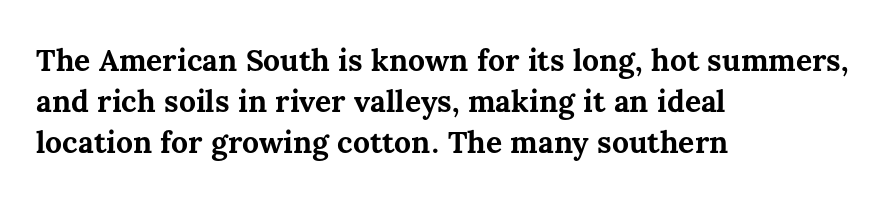
{"italic": "no", "bold": "yes", "weight": "bold", "width": "normal", "stroke_contrast": "medium", "x_height": "medium", "monospaced": "no", "underline": "no", "align": "left", "line_spacing": "normal", "line_spacing_ratio": 1.36, "letter_spacing": "normal", "letter_spacing_em": 0.0, "glyph_px": 30}
